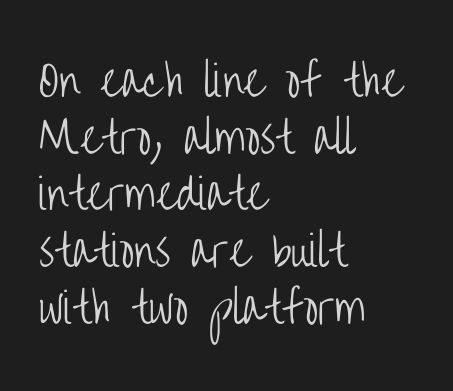
Honestly, the letter spacing is just normal — you wouldn't notice it. The rendering anchors every line to the left-hand side. Vertical spacing — default. Stems here are at most as thick as an everyday book face. The baseline area is clear. Nope, not italic — everything's standing straight.
